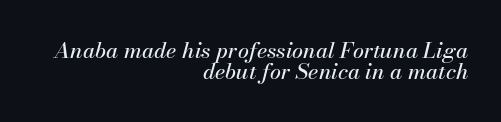
These lines are set flush right with a ragged left edge. Students, note that the glyphs here touch the page at normal intervals. Rows of type sit shoulder to shoulder in the vertical direction. Check the space under the baseline: it is left empty. The letters are slanted; this is an italic face.
